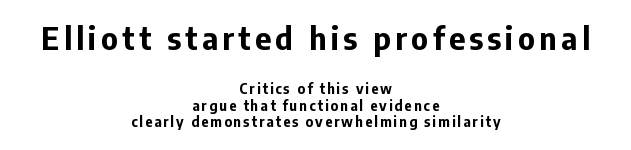
Q: Is the text bold? A: Yes.
Q: Is the text italic (slanted)? A: No, it is upright.
Q: Is the typeface a serif or a sans-serif typeface? A: Sans-serif.
Q: Is the text underlined? A: No.
Q: How is the paragraph aligned? A: Centered.
Q: Which block of text is set in a larger size, the first (top) or the second (bottom)? A: The first (top) one.
Q: Width (condensed, normal, or wide)? A: Normal.
Q: Stroke contrast? A: Low.
Q: x-height? A: Medium.
Q: Monospaced? A: No.
